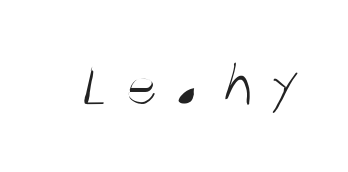
Q: Is the text bold? A: No.
Q: Is the typeface a serif or a sans-serif typeface? A: Sans-serif.
Q: Is the text underlined? A: No.
Q: Is the spacing between letters normal or unusually wide? A: Unusually wide.
Q: Width (condensed, normal, or wide)? A: Condensed.
Q: Stroke contrast? A: Medium.
Q: x-height? A: Large.
Q: Monospaced? A: No.
